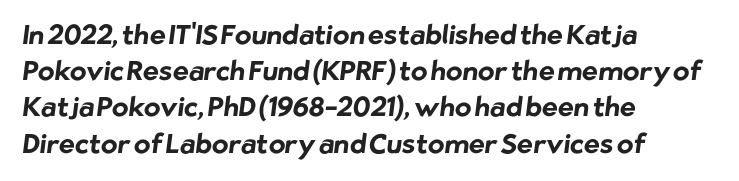
The image shows 27 px bold type; set left-aligned, normal line spacing (1.34x), normal letter spacing, not underlined.
